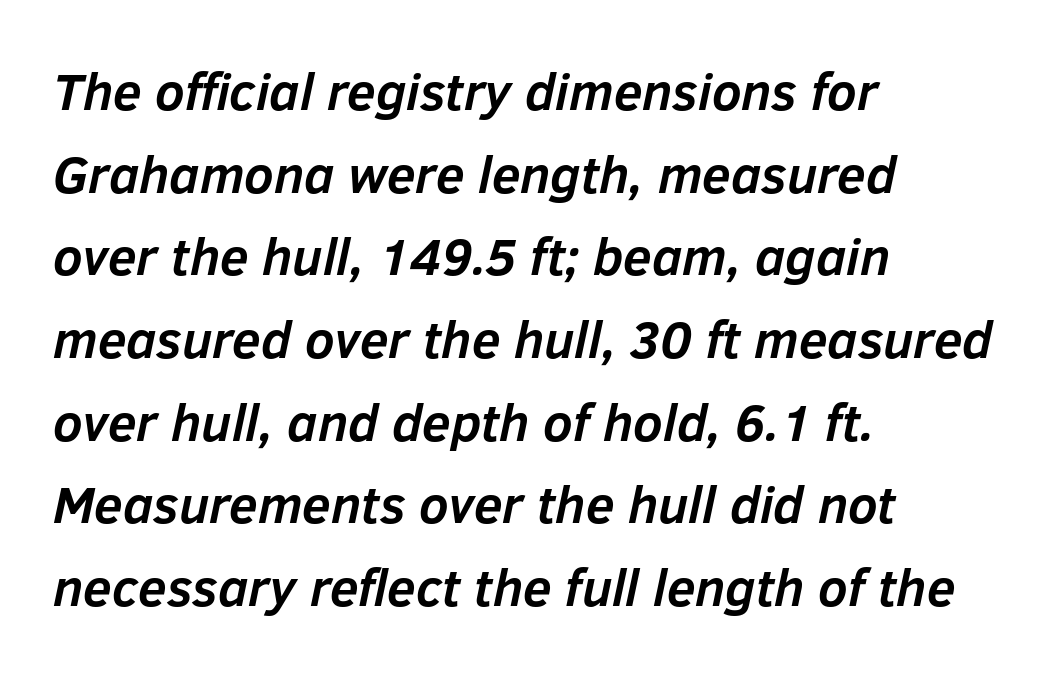
Q: Is the text bold? A: Yes.
Q: Is the text italic (slanted)? A: Yes, it leans right by about 12 degrees.
Q: Is the text underlined? A: No.
Q: How is the paragraph aligned? A: Left-aligned.
Q: Is the spacing between letters normal or unusually wide? A: Normal.
Q: Is the spacing between lines tight, normal or loose? A: Normal.
Q: Width (condensed, normal, or wide)? A: Normal.
Q: Stroke contrast? A: Low.
Q: x-height? A: Medium.
Q: Monospaced? A: No.
